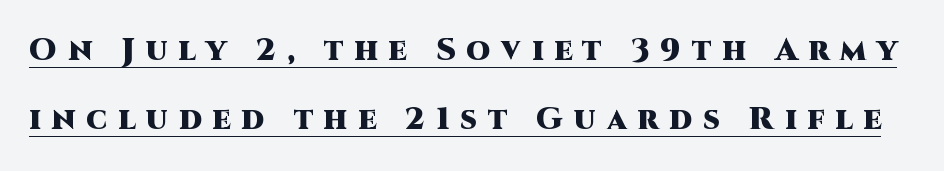
Somebody hit Ctrl+U on this one — the words are underlined. Serifs: no, the terminals of the letterforms are clean. Do the characters align in a grid? No, the font is proportional. Heavy, bold letterforms. The leading is generous, giving the passage an open texture.
